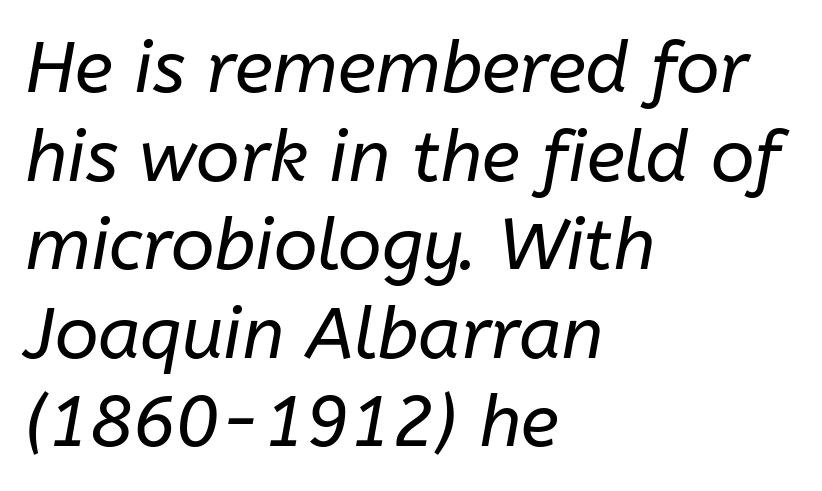
The image shows 72 px regular-weight type, italic (leaning right); set left-aligned, line spacing 1.23x, normal letter spacing, not underlined; low stroke contrast and a medium x-height.
